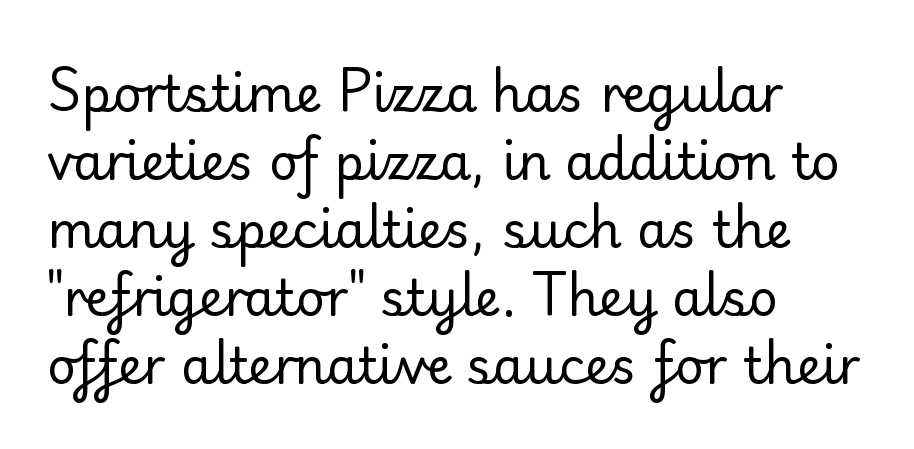
Q: Is the text bold? A: No.
Q: Is the text italic (slanted)? A: No, it is upright.
Q: Is the typeface a serif or a sans-serif typeface? A: Sans-serif.
Q: Is the text underlined? A: No.
Q: How is the paragraph aligned? A: Left-aligned.
Q: Is the spacing between letters normal or unusually wide? A: Normal.
Q: Is the spacing between lines tight, normal or loose? A: Normal.
Q: Width (condensed, normal, or wide)? A: Normal.
Q: Stroke contrast? A: Low.
Q: x-height? A: Small.
Q: Monospaced? A: No.
